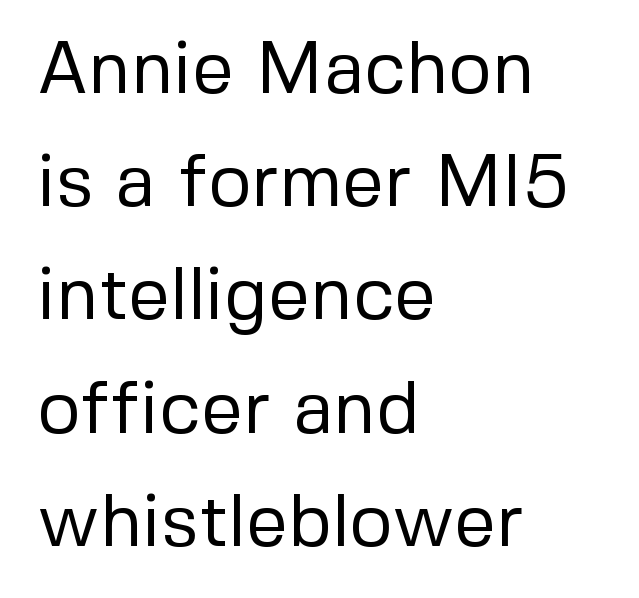
A sans-serif font was chosen for this passage. Line beginnings align vertically; line endings do not. Every stem runs plumb, perpendicular to the baseline. You could not count columns in this text — the font is proportionally spaced.
